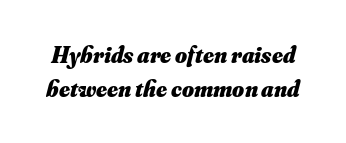
Q: Is the text bold? A: Yes.
Q: Is the text italic (slanted)? A: Yes, it leans right by about 16 degrees.
Q: Is the text underlined? A: No.
Q: Is the spacing between letters normal or unusually wide? A: Normal.
Q: Is the spacing between lines tight, normal or loose? A: Normal.
